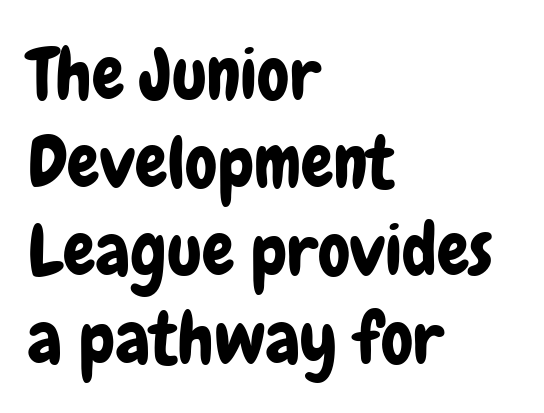
Q: Is the text italic (slanted)? A: No, it is upright.
Q: Is the typeface a serif or a sans-serif typeface? A: Sans-serif.
Q: Is the text underlined? A: No.
Q: How is the paragraph aligned? A: Left-aligned.
Q: Is the spacing between letters normal or unusually wide? A: Normal.
Q: Width (condensed, normal, or wide)? A: Condensed.
Q: Stroke contrast? A: Low.
Q: x-height? A: Medium.
Q: Monospaced? A: No.
